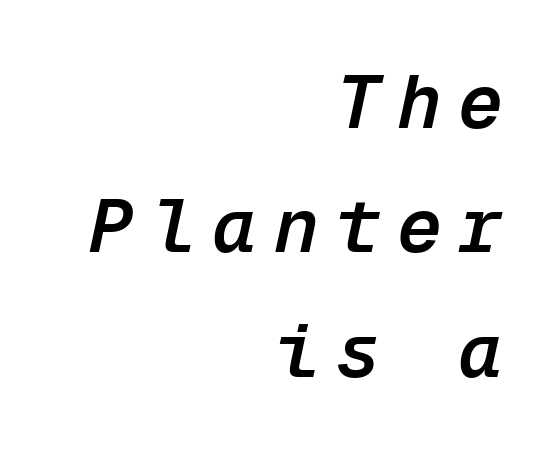
The image shows 75 px semibold type, italic (leaning right), monospaced; set right-aligned, normal line spacing (1.66x), unusually wide letter spacing (+0.22 em), not underlined; low stroke contrast and a medium x-height.
